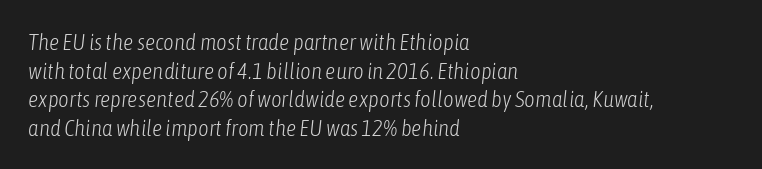
Q: Is the text bold? A: No.
Q: Is the text italic (slanted)? A: Yes, it leans right by about 6 degrees.
Q: Is the text underlined? A: No.
Q: How is the paragraph aligned? A: Left-aligned.
Q: Is the spacing between letters normal or unusually wide? A: Normal.
